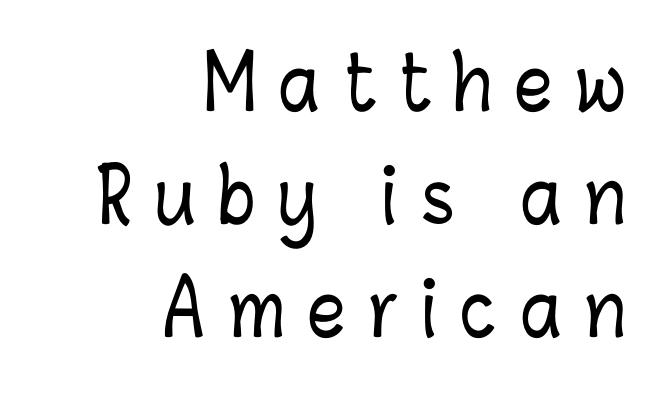
Q: Is the text italic (slanted)? A: No, it is upright.
Q: Is the text underlined? A: No.
Q: How is the paragraph aligned? A: Right-aligned.
Q: Is the spacing between letters normal or unusually wide? A: Unusually wide.
Q: Is the spacing between lines tight, normal or loose? A: Normal.
Q: Width (condensed, normal, or wide)? A: Condensed.
Q: Stroke contrast? A: Low.
Q: x-height? A: Medium.
Q: Monospaced? A: No.
